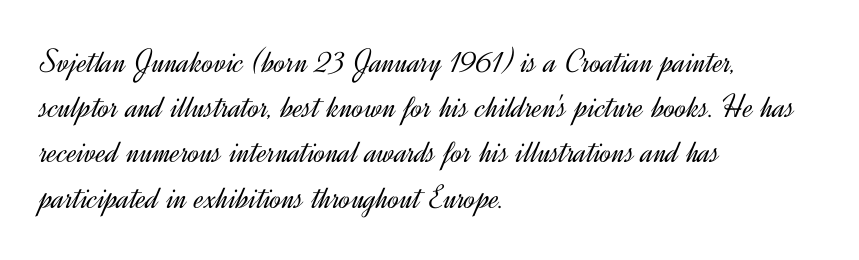
{"serif": "no", "bold": "no", "weight": "light", "width": "normal", "x_height": "small", "monospaced": "no", "underline": "no", "align": "left", "line_spacing": "normal", "line_spacing_ratio": 1.33, "letter_spacing": "normal", "letter_spacing_em": 0.0, "glyph_px": 34}
